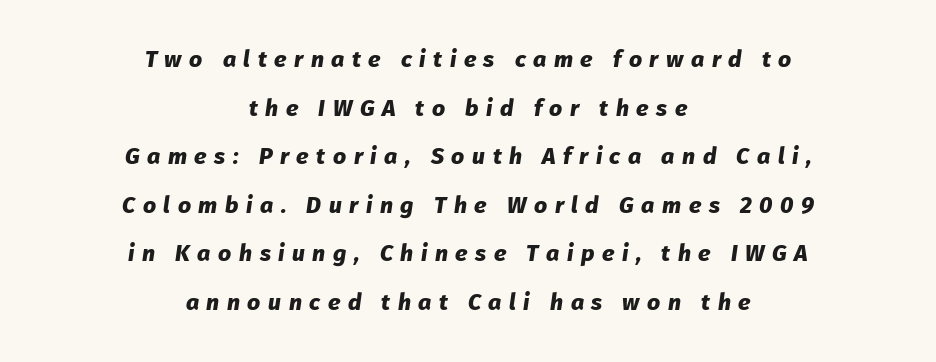
{"italic": "yes", "lean": "right", "slant_degrees": 8, "bold": "yes", "underline": "no", "align": "center", "line_spacing": "loose", "line_spacing_ratio": 2.11, "letter_spacing": "wide", "letter_spacing_em": 0.33, "glyph_px": 23}
